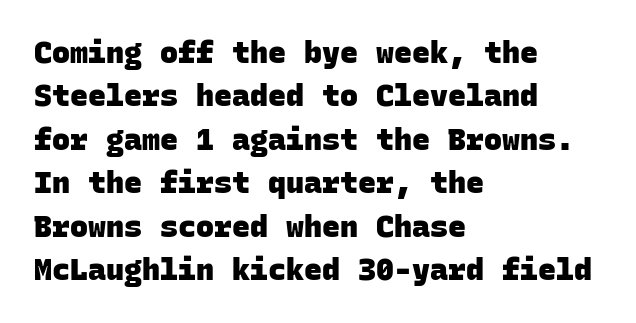
{"serif": "no", "bold": "yes", "weight": "heavy", "width": "normal", "stroke_contrast": "low", "x_height": "large", "monospaced": "yes", "underline": "no", "align": "left", "line_spacing": "normal", "line_spacing_ratio": 1.45, "letter_spacing": "normal", "letter_spacing_em": 0.0, "glyph_px": 30}
